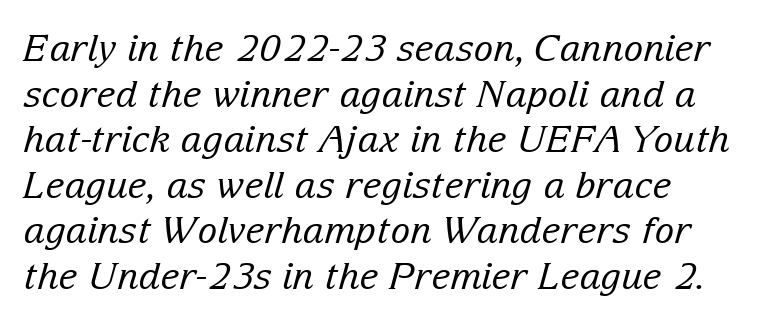
{"serif": "yes", "italic": "yes", "lean": "right", "slant_degrees": 15, "bold": "no", "weight": "regular", "width": "normal", "stroke_contrast": "low", "x_height": "medium", "monospaced": "no", "underline": "no", "line_spacing_ratio": 1.23, "letter_spacing": "normal", "letter_spacing_em": 0.0, "glyph_px": 37}
